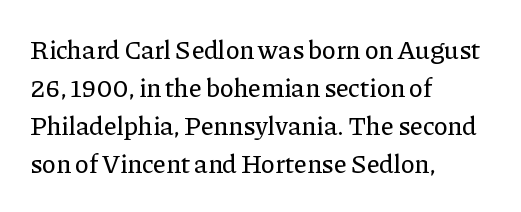
{"italic": "no", "underline": "no", "align": "left", "line_spacing": "normal", "line_spacing_ratio": 1.46, "letter_spacing": "normal", "letter_spacing_em": 0.0, "glyph_px": 26}
